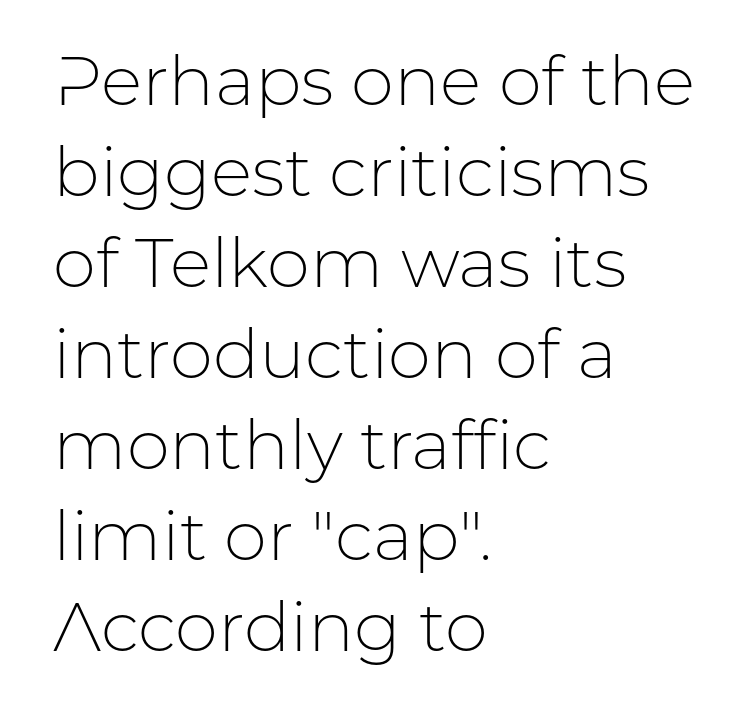
Stroke terminals: plain, sans-serif. Decoration check: the copy has no underline. The rendering uses natural spacing where letterforms have individual widths. Posture: straight, roman, zero tilt.
